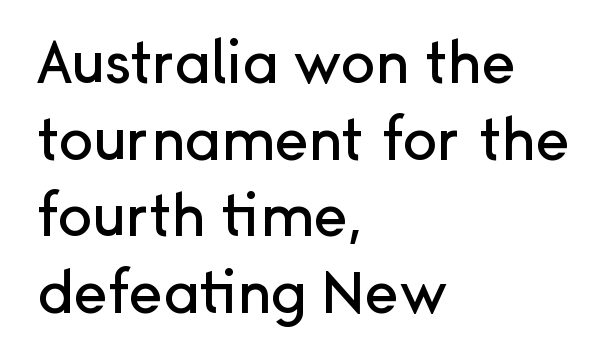
Q: Is the text italic (slanted)? A: No, it is upright.
Q: Is the typeface a serif or a sans-serif typeface? A: Sans-serif.
Q: Is the text underlined? A: No.
Q: How is the paragraph aligned? A: Left-aligned.
Q: Is the spacing between letters normal or unusually wide? A: Normal.
Q: Is the spacing between lines tight, normal or loose? A: Normal.
Q: Width (condensed, normal, or wide)? A: Normal.
Q: Stroke contrast? A: Low.
Q: x-height? A: Medium.
Q: Monospaced? A: No.
